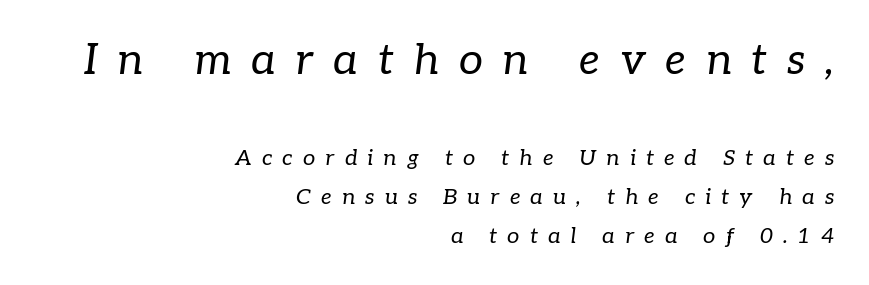
Italic? Definitely — the glyphs are oblique. Do the characters align in a grid? No, the font is proportional. Here the glyphs are tracked loosely, breaking word shapes into spaced letters. This reads as an unemphasized weight, regular at the heaviest. The typeface chosen for these lines features serifs.
